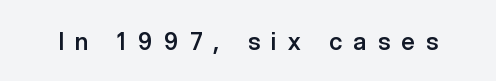
{"italic": "no", "bold": "semi", "underline": "no", "letter_spacing": "wide", "letter_spacing_em": 0.48, "glyph_px": 24}
